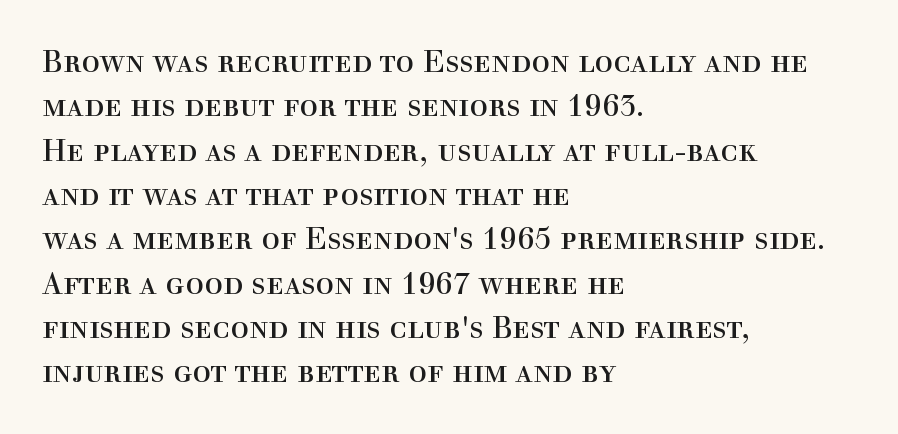
Q: Is the text bold? A: No.
Q: Is the text italic (slanted)? A: No, it is upright.
Q: Is the typeface a serif or a sans-serif typeface? A: Serif.
Q: Is the text underlined? A: No.
Q: How is the paragraph aligned? A: Left-aligned.
Q: Is the spacing between letters normal or unusually wide? A: Normal.
Q: Is the spacing between lines tight, normal or loose? A: Normal.
Q: Width (condensed, normal, or wide)? A: Normal.
Q: x-height? A: Medium.
Q: Monospaced? A: No.
